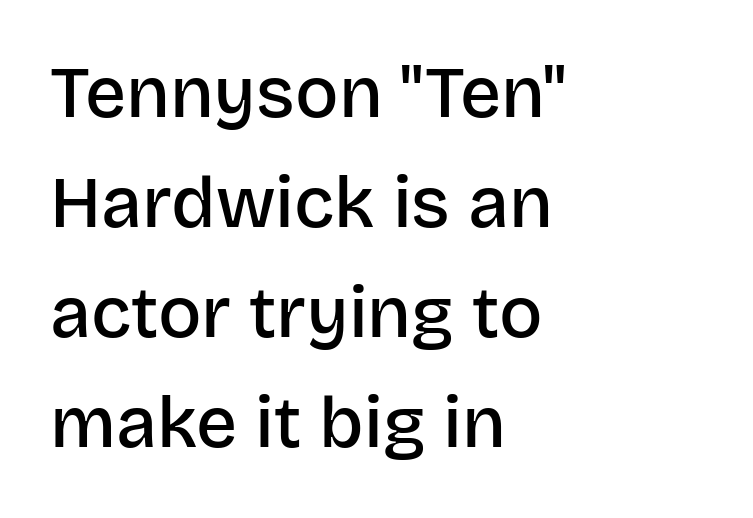
{"serif": "no", "italic": "no", "bold": "semi", "weight": "semibold", "width": "normal", "stroke_contrast": "low", "x_height": "large", "monospaced": "no", "underline": "no", "align": "left", "line_spacing": "normal", "line_spacing_ratio": 1.53, "letter_spacing": "normal", "letter_spacing_em": 0.0, "glyph_px": 72}
